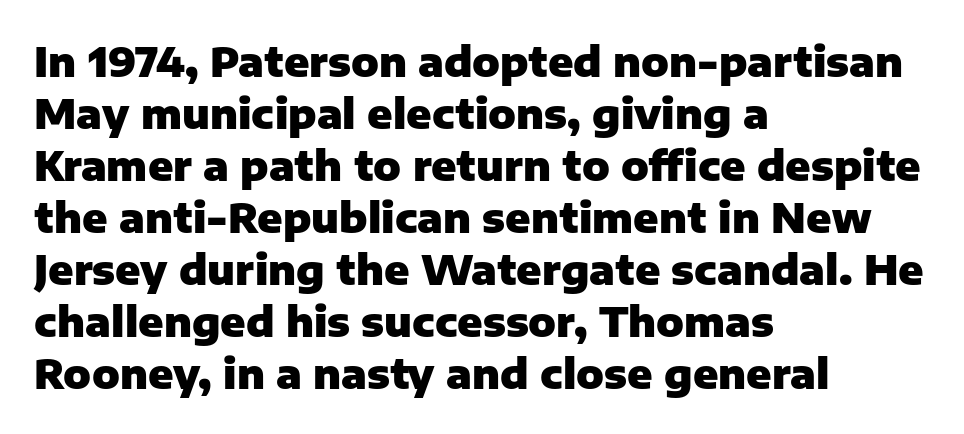
The strokes are fattened all the way to bold. You can tell it's not italic because the verticals are truly vertical. Spacing verdict: proportional, widths tailored to each character. This sample uses plain, unmodified letter spacing. Rule under the text: the space is simply empty. Vertically, the passage feels balanced, rows spaced as you'd expect.
